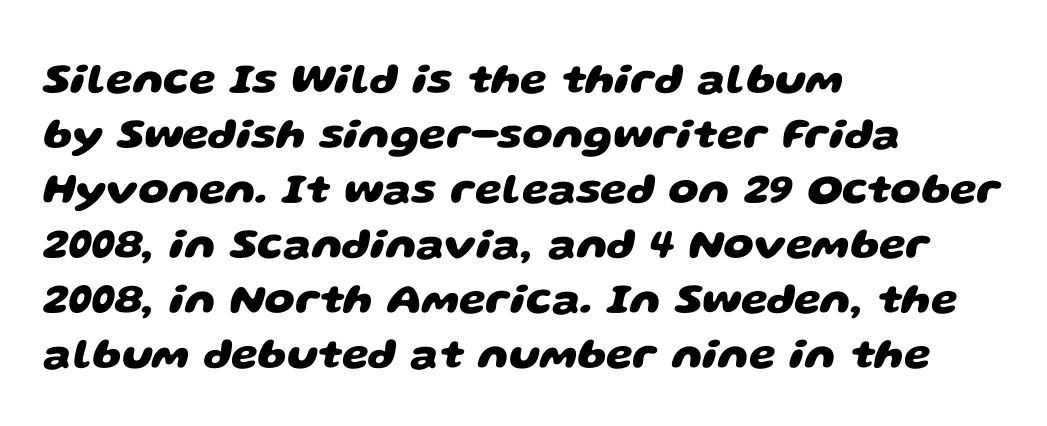
Weight: bold. Looks like regular typesetting: each glyph gets only the width it needs. The words here are not underlined. The rendering keeps characters at their native spacing.
